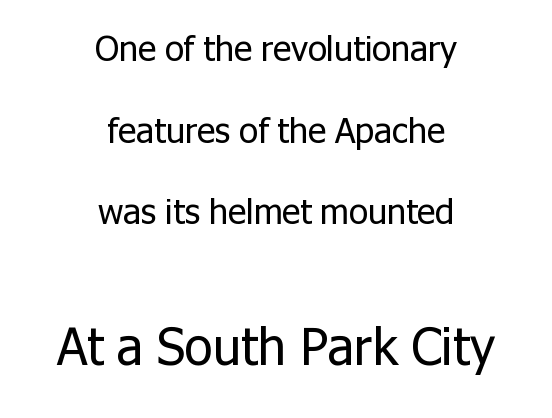
{"serif": "no", "italic": "no", "bold": "no", "weight": "regular", "width": "normal", "stroke_contrast": "low", "x_height": "medium", "monospaced": "no", "underline": "no", "align": "center", "line_spacing": "loose", "line_spacing_ratio": 2.33, "letter_spacing": "normal", "letter_spacing_em": 0.0, "larger_block": "second", "size_ratio": 1.49, "glyph_px": 52}
